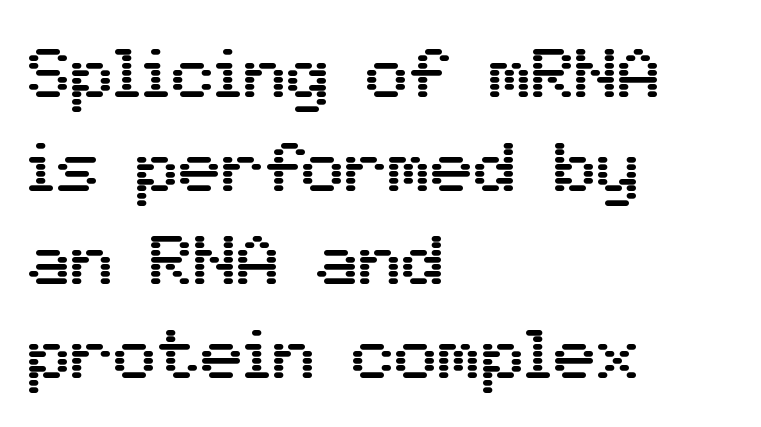
The image shows 72 px sans-serif type, upright; set left-aligned, normal line spacing (1.3x), normal letter spacing, not underlined; medium stroke contrast and a medium x-height.
